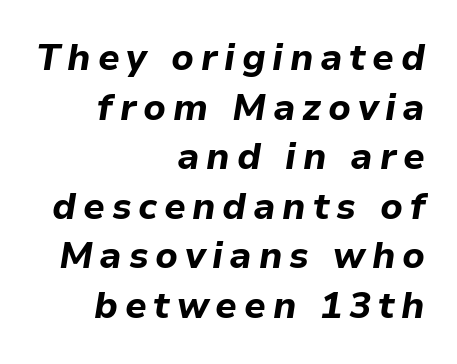
The image shows 37 px bold type, italic (leaning right); set right-aligned, normal line spacing (1.34x), not underlined; low stroke contrast and a medium x-height.
